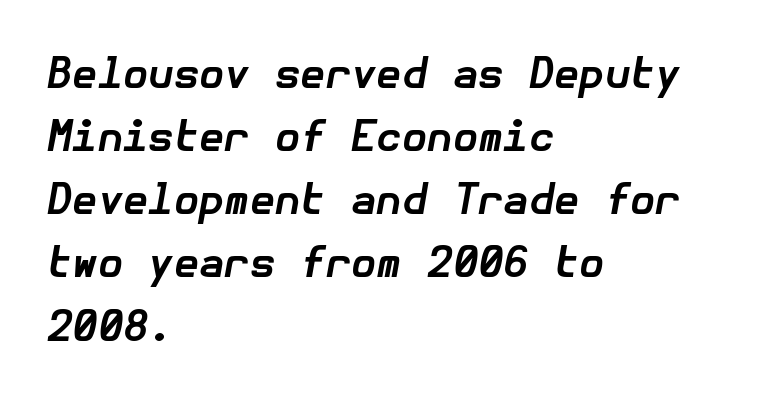
Q: Is the text bold? A: Yes.
Q: Is the text italic (slanted)? A: Yes, it leans right by about 10 degrees.
Q: Is the text underlined? A: No.
Q: How is the paragraph aligned? A: Left-aligned.
Q: Is the spacing between letters normal or unusually wide? A: Normal.
Q: Is the spacing between lines tight, normal or loose? A: Normal.
Q: Width (condensed, normal, or wide)? A: Normal.
Q: Stroke contrast? A: Low.
Q: x-height? A: Medium.
